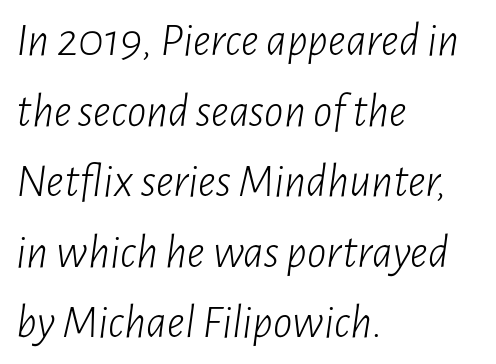
The image shows 48 px light, condensed type, italic (leaning right); set left-aligned, normal line spacing (1.47x), normal letter spacing, not underlined; low stroke contrast and a medium x-height.
